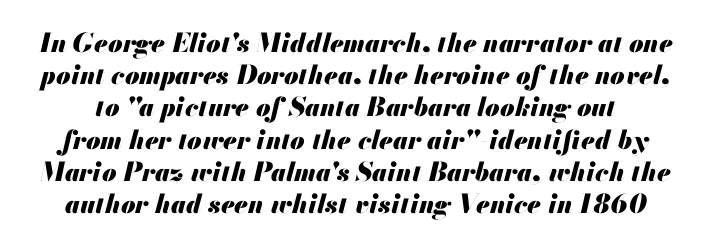
{"italic": "yes", "lean": "right", "slant_degrees": 13, "bold": "yes", "underline": "no", "line_spacing_ratio": 1.24, "letter_spacing": "normal", "letter_spacing_em": 0.0, "glyph_px": 26}
